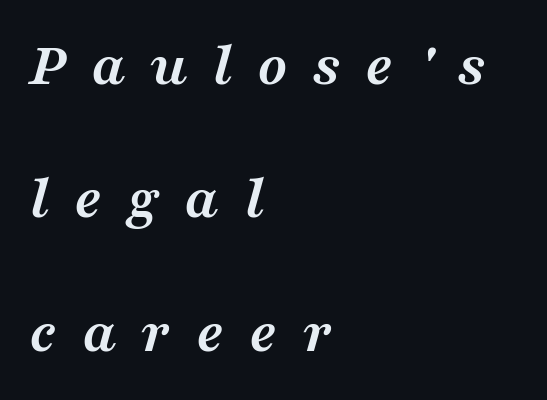
{"serif": "yes", "italic": "yes", "lean": "right", "slant_degrees": 16, "bold": "yes", "weight": "semibold", "width": "wide", "stroke_contrast": "medium", "x_height": "medium", "monospaced": "no", "underline": "no", "align": "left", "line_spacing": "loose", "line_spacing_ratio": 2.15, "letter_spacing": "wide", "letter_spacing_em": 0.4, "glyph_px": 62}
